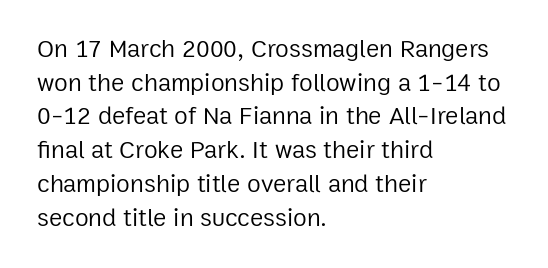
Q: Is the text bold? A: No.
Q: Is the text italic (slanted)? A: No, it is upright.
Q: Is the text underlined? A: No.
Q: How is the paragraph aligned? A: Left-aligned.
Q: Is the spacing between letters normal or unusually wide? A: Normal.
Q: Is the spacing between lines tight, normal or loose? A: Normal.
